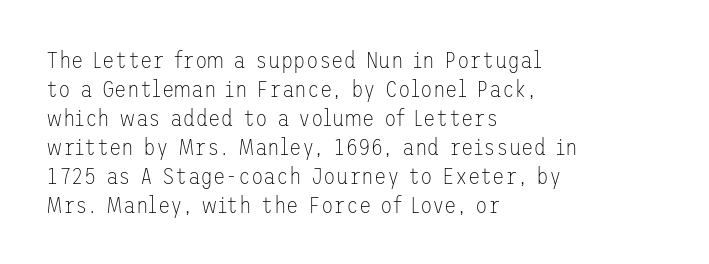
A typesetter would call this zero additional tracking. If you drew a line through each stem, it would be perfectly vertical. This block has exactly the height ordinary leading produces. Teacher's note: observe the even left margin — that is flush-left alignment. The area under the type is left untouched. This is not heavy type; no bold has been used.
